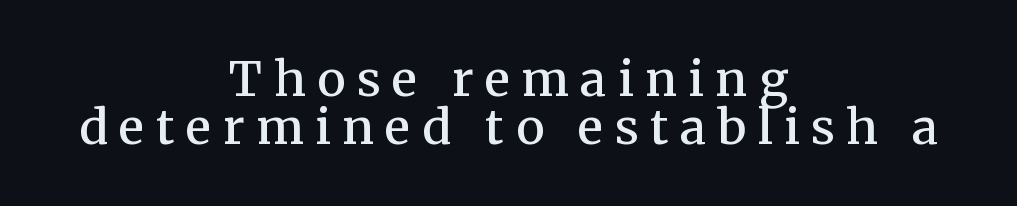
{"serif": "yes", "italic": "no", "bold": "semi", "weight": "semibold", "width": "normal", "stroke_contrast": "medium", "x_height": "medium", "monospaced": "no", "underline": "no", "align": "center", "line_spacing": "tight", "line_spacing_ratio": 0.99, "letter_spacing": "wide", "letter_spacing_em": 0.24, "glyph_px": 48}
